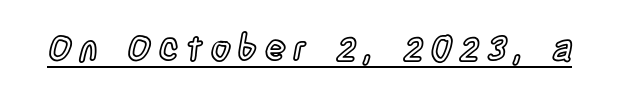
The image shows 35 px condensed type; set unusually wide letter spacing (+0.21 em), underlined; a large x-height.
